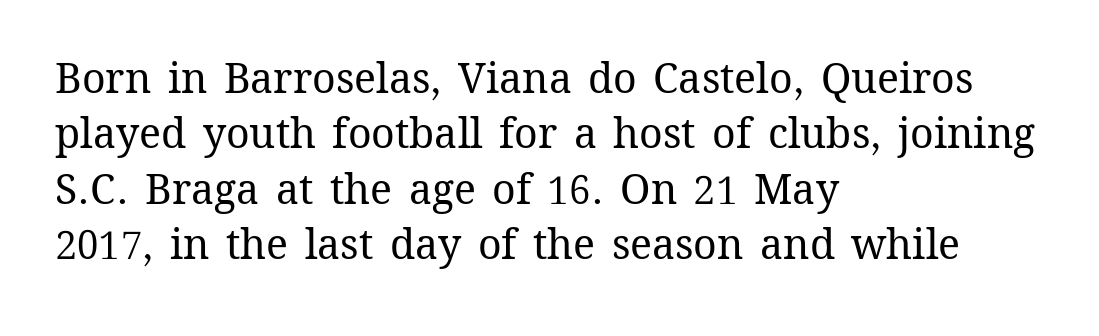
Summary of vertical rhythm: regular, with standard interline spacing. A typesetter would call this proportional, since set widths differ per character. The typeface has the unassuming heft of standard copy or less. Every row of glyphs begins at an identical x-position on the left. Underlining? Definitely not there.
